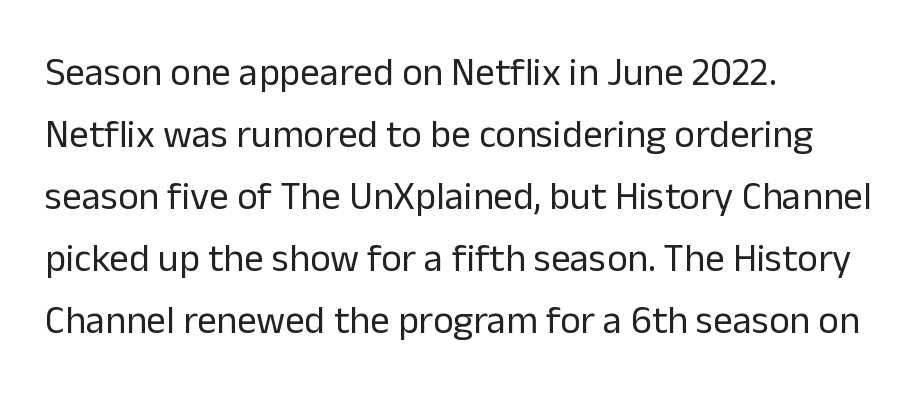
The face used here is a sans, in the tradition of grotesques and geometrics. If you measured baseline to baseline, you'd find a middling distance. Is the letter spacing exaggerated? No — it looks like the ordinary default. The font's upright variant was chosen for this text. Teacher's note: observe the even left margin — that is flush-left alignment. Weight: regular or lighter.
